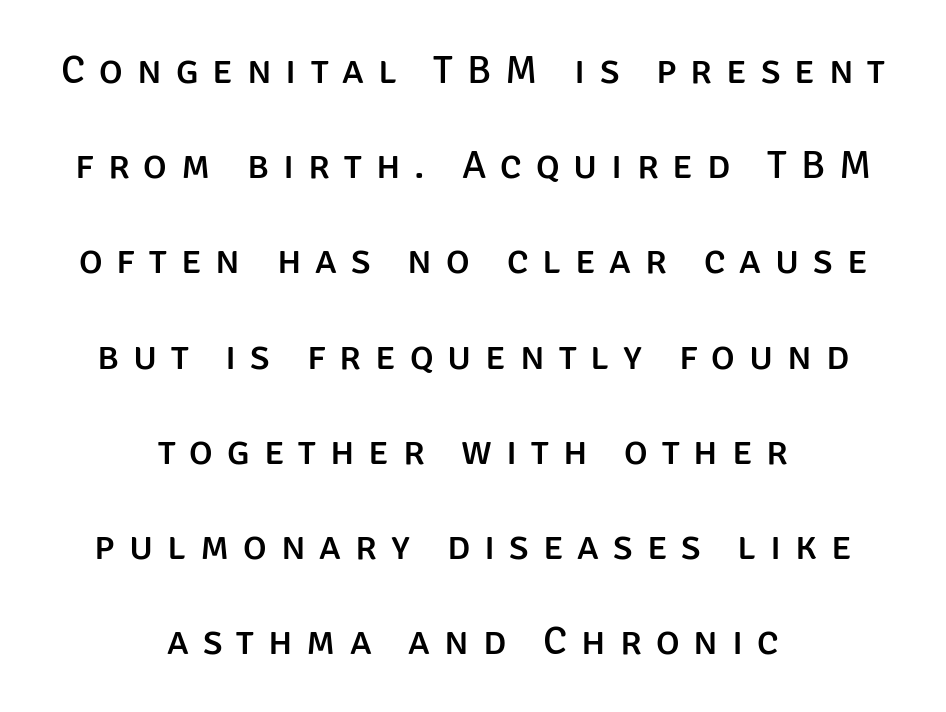
What stands out about the letter spacing? Its width — letters are far apart. The words here are not underlined. In terms of letterform style, serifs are entirely absent. These lines are centered, leaving both edges ragged.
